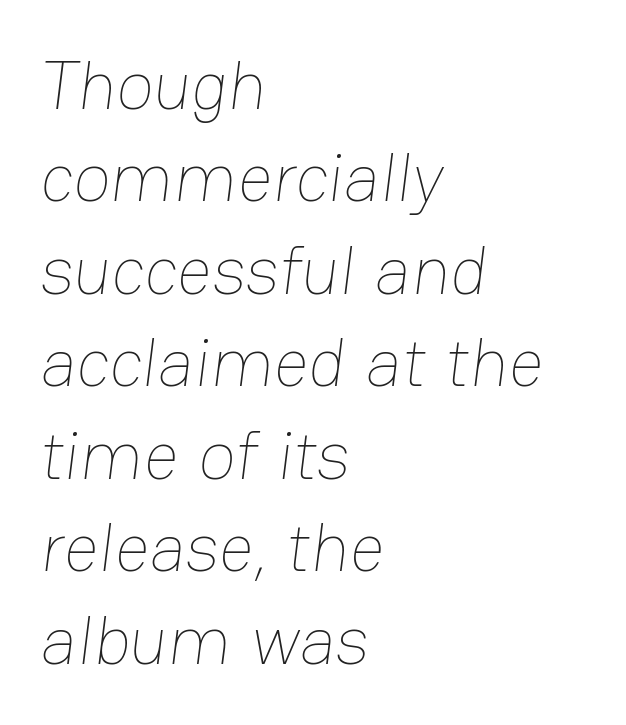
{"bold": "no", "weight": "thin", "width": "normal", "stroke_contrast": "low", "x_height": "medium", "monospaced": "no", "underline": "no", "align": "left", "line_spacing": "normal", "line_spacing_ratio": 1.34, "letter_spacing": "normal", "letter_spacing_em": 0.0, "glyph_px": 69}
